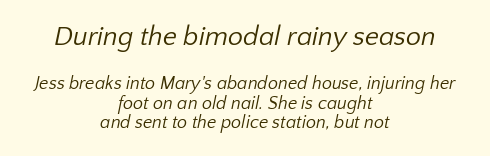
{"bold": "no", "underline": "no", "align": "center", "line_spacing": "tight", "line_spacing_ratio": 1.09, "letter_spacing": "normal", "letter_spacing_em": 0.0, "larger_block": "first", "size_ratio": 1.5, "glyph_px": 27}
